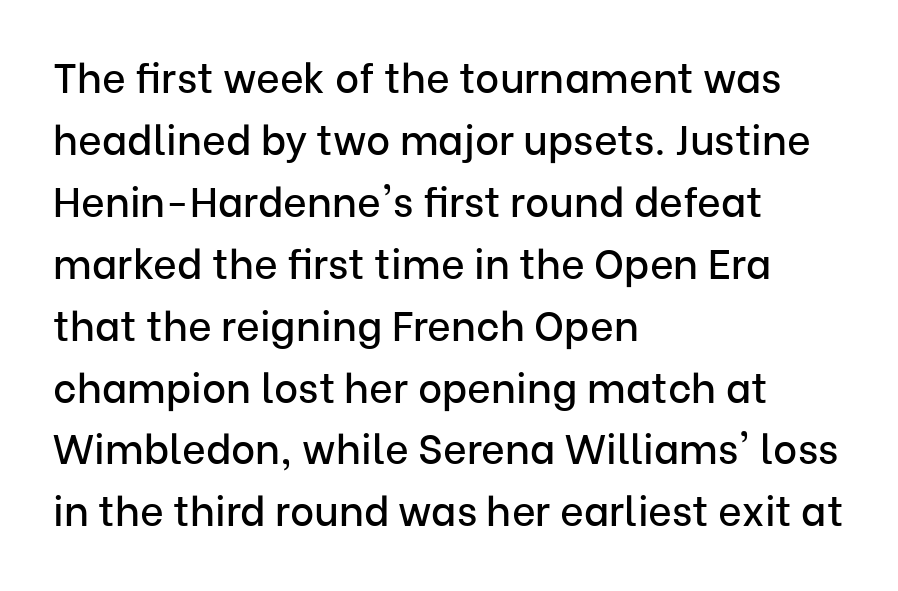
The image shows 41 px sans-serif type, upright; set left-aligned, normal line spacing (1.51x), normal letter spacing, not underlined; low stroke contrast and a medium x-height.
